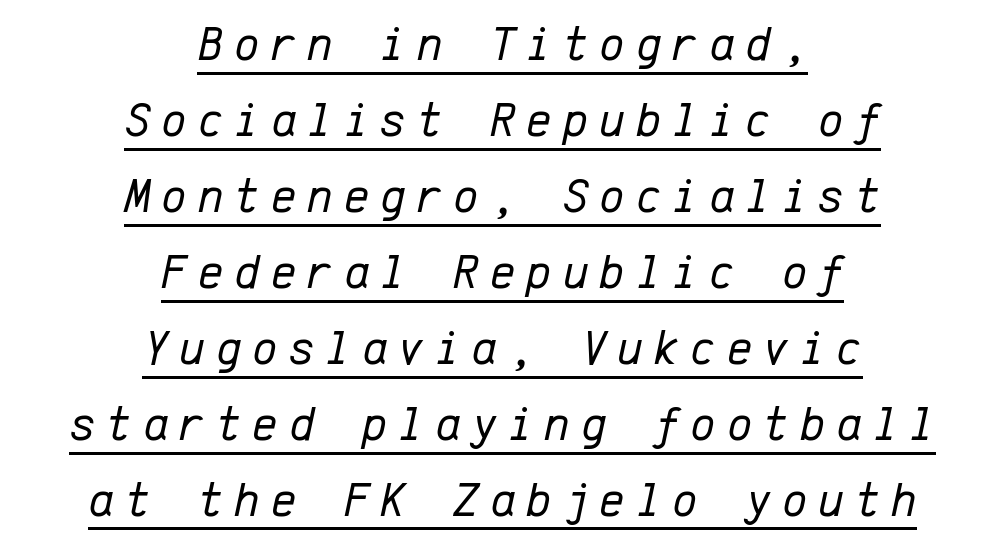
The image shows 49 px regular-weight type, italic (leaning right), monospaced; set centered, normal line spacing (1.55x), unusually wide letter spacing (+0.22 em), underlined; low stroke contrast and a medium x-height.
